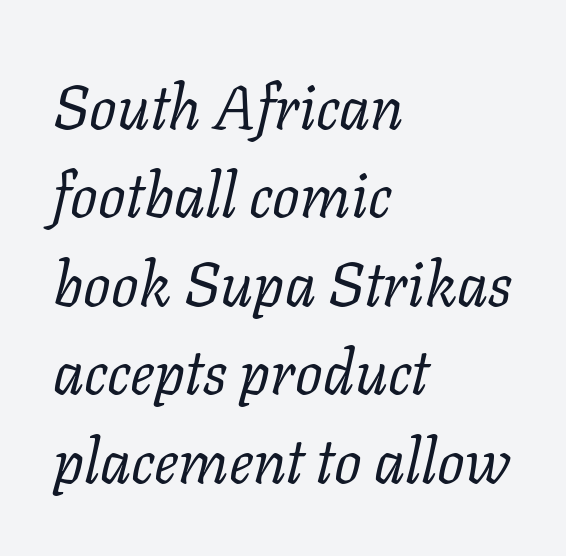
{"serif": "yes", "italic": "yes", "lean": "right", "slant_degrees": 11, "bold": "no", "weight": "regular", "width": "normal", "stroke_contrast": "low", "x_height": "medium", "monospaced": "no", "underline": "no", "align": "left", "line_spacing": "normal", "line_spacing_ratio": 1.45, "letter_spacing": "normal", "letter_spacing_em": 0.0, "glyph_px": 61}
